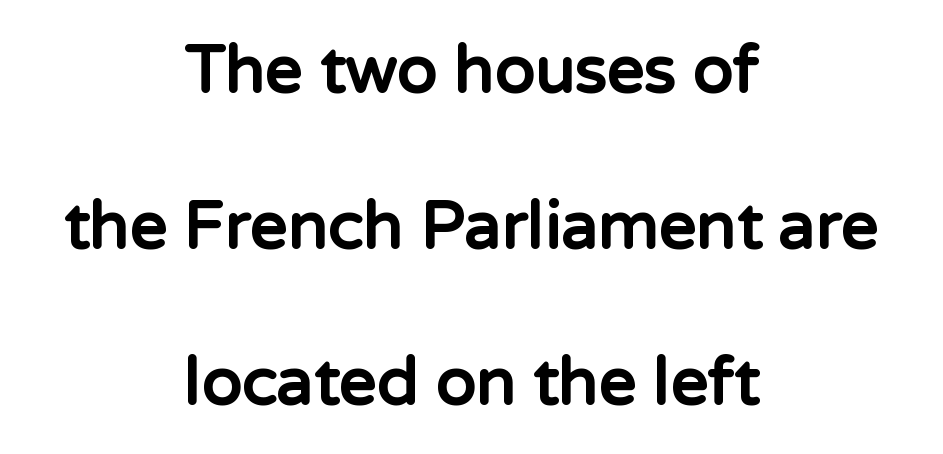
Check where the strokes stop: nothing finishes them off — pure sans. Is there any slant? The stems are plumb. Look at the tracking — it's just the regular setting, nothing added. You could not count columns in this text — the font is proportionally spaced. Stroke thickness is high; the sample reads as a true bold.
